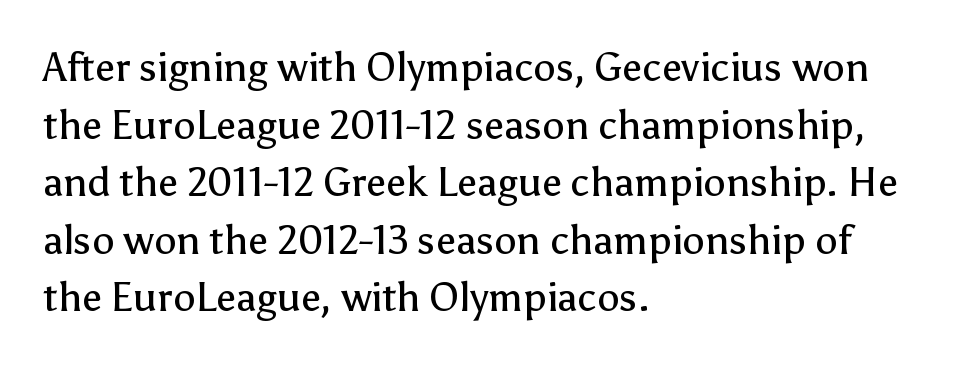
Q: Is the text bold? A: No.
Q: Is the text italic (slanted)? A: No, it is upright.
Q: Is the typeface a serif or a sans-serif typeface? A: Sans-serif.
Q: Is the text underlined? A: No.
Q: How is the paragraph aligned? A: Left-aligned.
Q: Is the spacing between letters normal or unusually wide? A: Normal.
Q: Is the spacing between lines tight, normal or loose? A: Normal.
Q: Width (condensed, normal, or wide)? A: Normal.
Q: Stroke contrast? A: Low.
Q: x-height? A: Medium.
Q: Monospaced? A: No.
